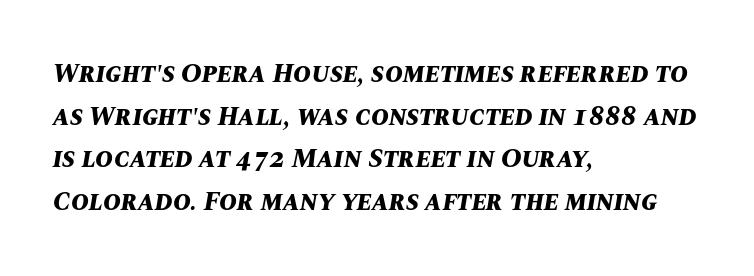
Q: Is the text bold? A: Yes.
Q: Is the text italic (slanted)? A: Yes, it leans right by about 10 degrees.
Q: Is the text underlined? A: No.
Q: How is the paragraph aligned? A: Left-aligned.
Q: Is the spacing between letters normal or unusually wide? A: Normal.
Q: Is the spacing between lines tight, normal or loose? A: Normal.
